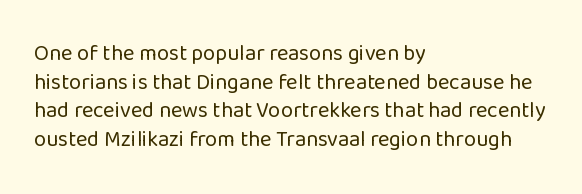
The image shows 22 px text type, upright; set left-aligned, normal line spacing (1.3x), normal letter spacing, not underlined.
